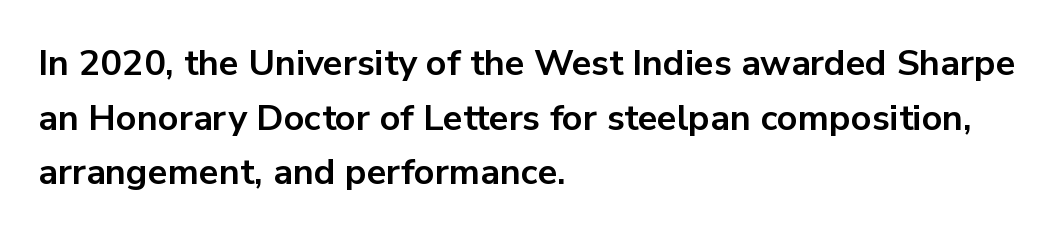
The image shows 36 px bold sans-serif type, upright; set left-aligned, normal line spacing (1.52x), normal letter spacing, not underlined; low stroke contrast and a medium x-height.
